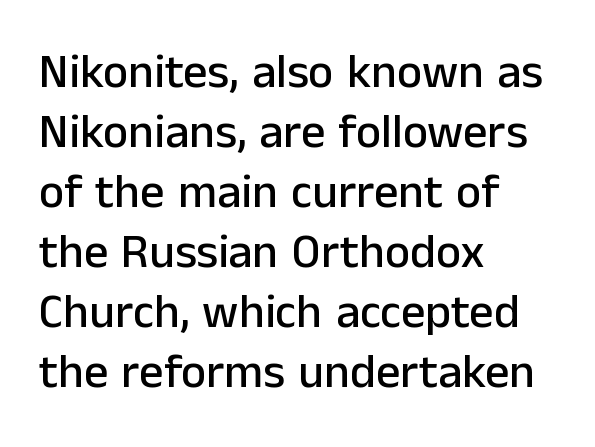
The image shows 48 px sans-serif type, upright; set left-aligned, normal line spacing (1.25x), normal letter spacing, not underlined; low stroke contrast and a medium x-height.
